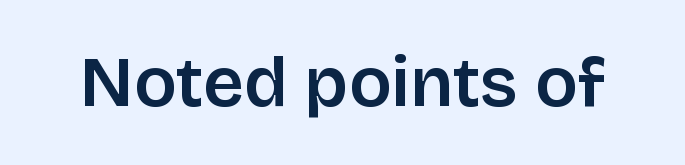
I'd call this a sans setting — the letters go barefoot. Words float on clear page, feet unadorned. Tall strokes in this sample are plumb rather than angled. The face used here is rendered with its standard letterfit. Spacing verdict: proportional, widths tailored to each character.
